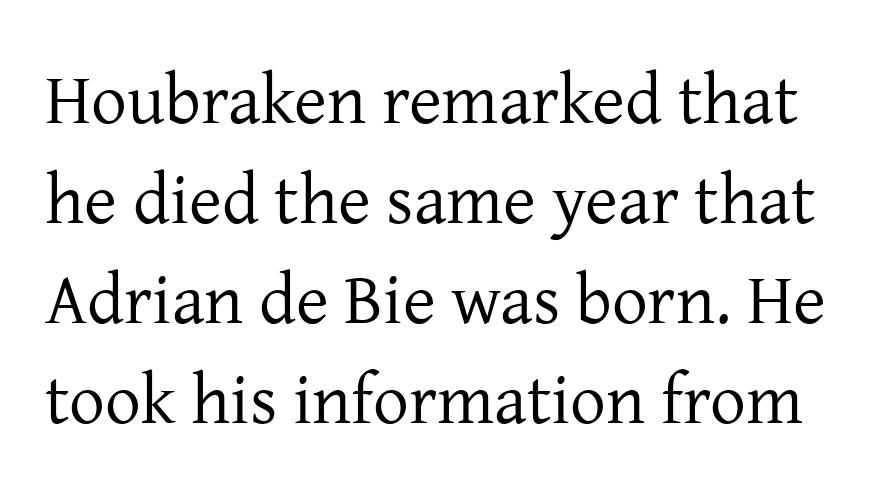
{"serif": "yes", "italic": "no", "bold": "no", "weight": "regular", "width": "normal", "stroke_contrast": "low", "x_height": "medium", "monospaced": "no", "underline": "no", "line_spacing": "normal", "line_spacing_ratio": 1.41, "letter_spacing": "normal", "letter_spacing_em": 0.0, "glyph_px": 71}
